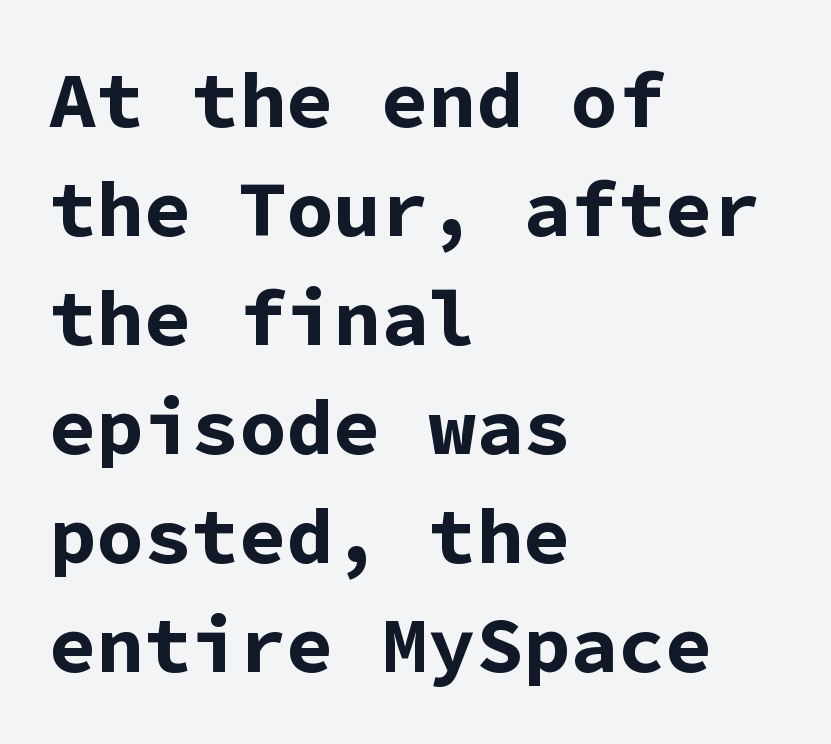
The image shows 79 px bold sans-serif type, upright, monospaced; set left-aligned, normal line spacing (1.38x), normal letter spacing, not underlined; low stroke contrast and a medium x-height.
